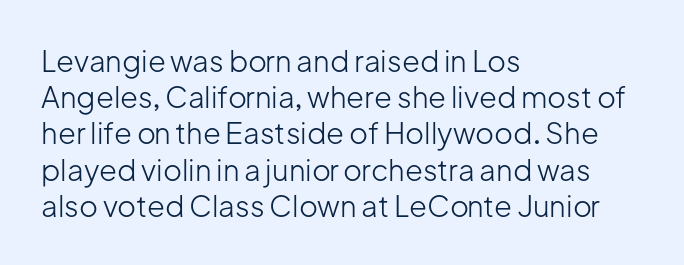
The space beneath each line is pristine and unruled. Between one letter and the next there's only the usual sliver of space. Casual observation: everything's shoved over to the left. Each new line begins a customary step beneath the previous one.
